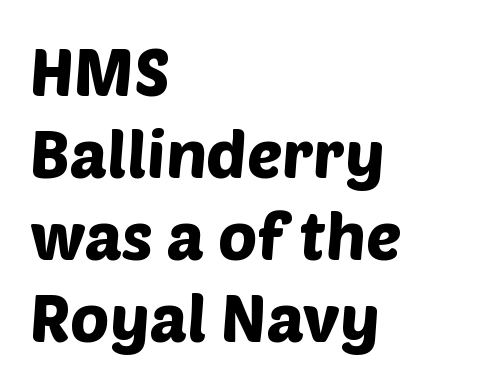
{"serif": "no", "width": "normal", "stroke_contrast": "low", "x_height": "large", "monospaced": "no", "underline": "no", "align": "left", "line_spacing_ratio": 1.24, "letter_spacing": "normal", "letter_spacing_em": 0.0, "glyph_px": 66}
